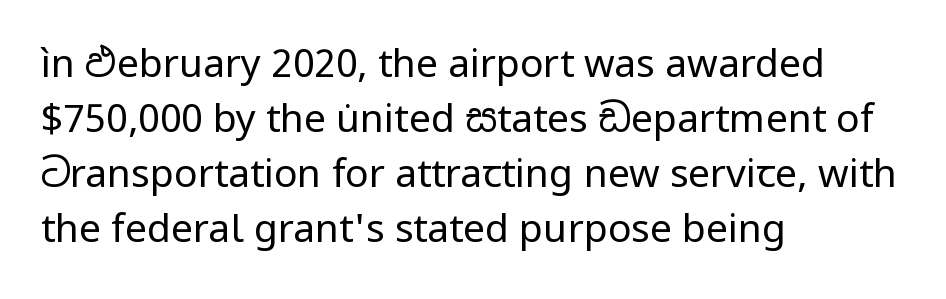
Q: Is the text bold? A: No.
Q: Is the text italic (slanted)? A: No, it is upright.
Q: Is the typeface a serif or a sans-serif typeface? A: Sans-serif.
Q: Is the text underlined? A: No.
Q: How is the paragraph aligned? A: Left-aligned.
Q: Is the spacing between letters normal or unusually wide? A: Normal.
Q: Is the spacing between lines tight, normal or loose? A: Normal.
Q: Width (condensed, normal, or wide)? A: Normal.
Q: Stroke contrast? A: Low.
Q: x-height? A: Medium.
Q: Monospaced? A: No.
